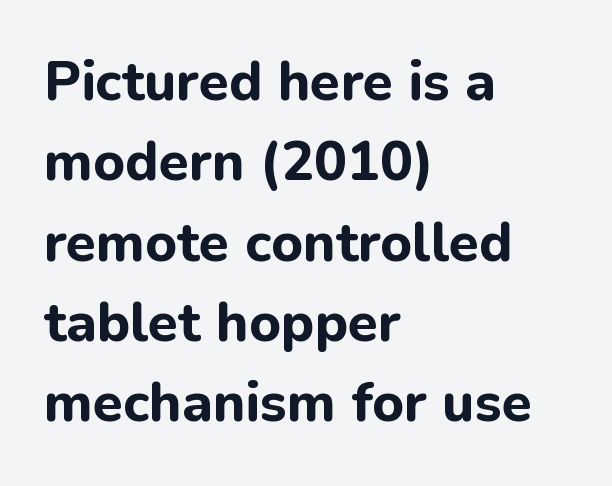
{"serif": "no", "italic": "no", "bold": "yes", "weight": "bold", "width": "normal", "stroke_contrast": "low", "x_height": "medium", "monospaced": "no", "underline": "no", "align": "left", "line_spacing": "normal", "line_spacing_ratio": 1.46, "letter_spacing": "normal", "letter_spacing_em": 0.0, "glyph_px": 55}
